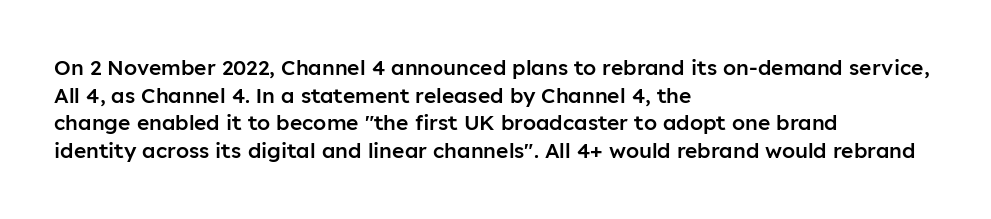
{"italic": "no", "bold": "semi", "underline": "no", "align": "left", "line_spacing": "normal", "line_spacing_ratio": 1.32, "letter_spacing": "normal", "letter_spacing_em": 0.0, "glyph_px": 21}
